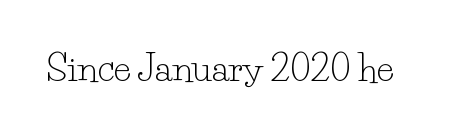
Q: Is the text bold? A: No.
Q: Is the text italic (slanted)? A: No, it is upright.
Q: Is the typeface a serif or a sans-serif typeface? A: Serif.
Q: Is the text underlined? A: No.
Q: Is the spacing between letters normal or unusually wide? A: Normal.
Q: Width (condensed, normal, or wide)? A: Normal.
Q: Stroke contrast? A: Low.
Q: x-height? A: Small.
Q: Monospaced? A: No.
